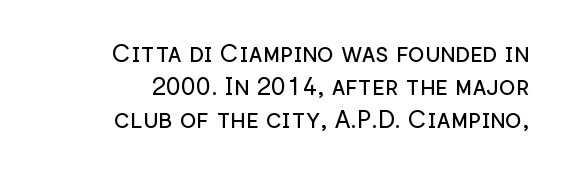
Only glyphs here, with clear space below each row. Vertical strokes here are truly vertical. The text block is weighted toward the right margin, trailing off unevenly leftward. Each new line begins a customary step beneath the previous one. The type is set solid horizontally, with unmodified tracking. The font is comparable to plain body text, perhaps lighter.
